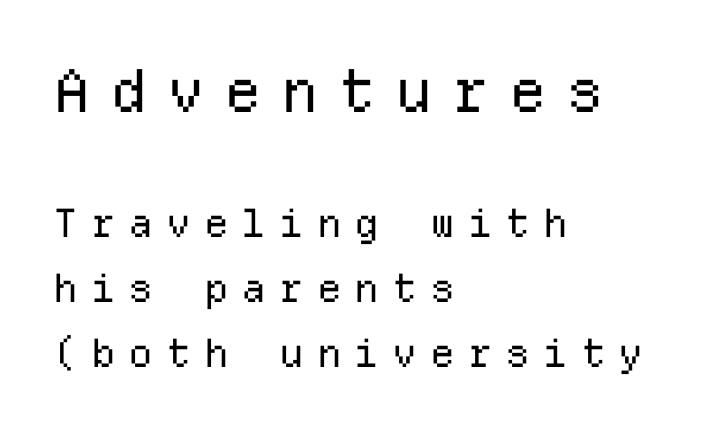
Weight: regular or lighter. Every character sits straight up, as roman type does. Monospaced: the letters line up in strict vertical columns. Teacher's note: observe the even left margin — that is flush-left alignment.
